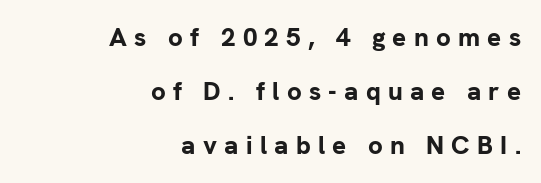
Q: Is the text bold? A: Yes.
Q: Is the text italic (slanted)? A: No, it is upright.
Q: Is the text underlined? A: No.
Q: How is the paragraph aligned? A: Right-aligned.
Q: Is the spacing between letters normal or unusually wide? A: Unusually wide.
Q: Is the spacing between lines tight, normal or loose? A: Loose.
